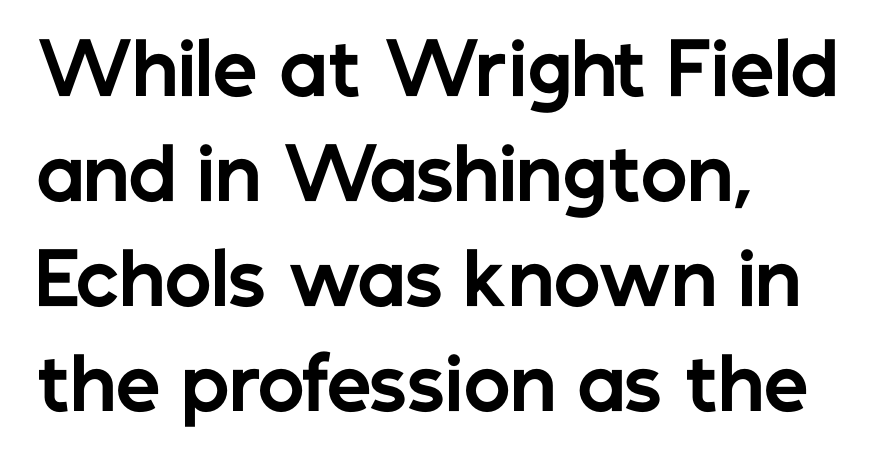
Q: Is the text bold? A: Yes.
Q: Is the text italic (slanted)? A: No, it is upright.
Q: Is the typeface a serif or a sans-serif typeface? A: Sans-serif.
Q: Is the text underlined? A: No.
Q: How is the paragraph aligned? A: Left-aligned.
Q: Is the spacing between letters normal or unusually wide? A: Normal.
Q: Is the spacing between lines tight, normal or loose? A: Normal.
Q: Width (condensed, normal, or wide)? A: Normal.
Q: Stroke contrast? A: Low.
Q: x-height? A: Medium.
Q: Monospaced? A: No.
